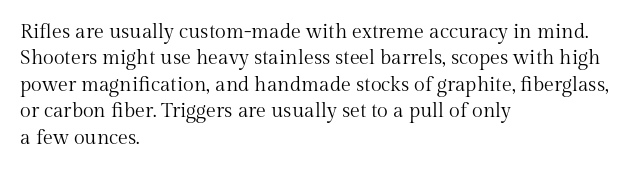
{"italic": "no", "bold": "no", "underline": "no", "align": "left", "line_spacing": "normal", "line_spacing_ratio": 1.32, "letter_spacing": "normal", "letter_spacing_em": 0.0, "glyph_px": 20}
